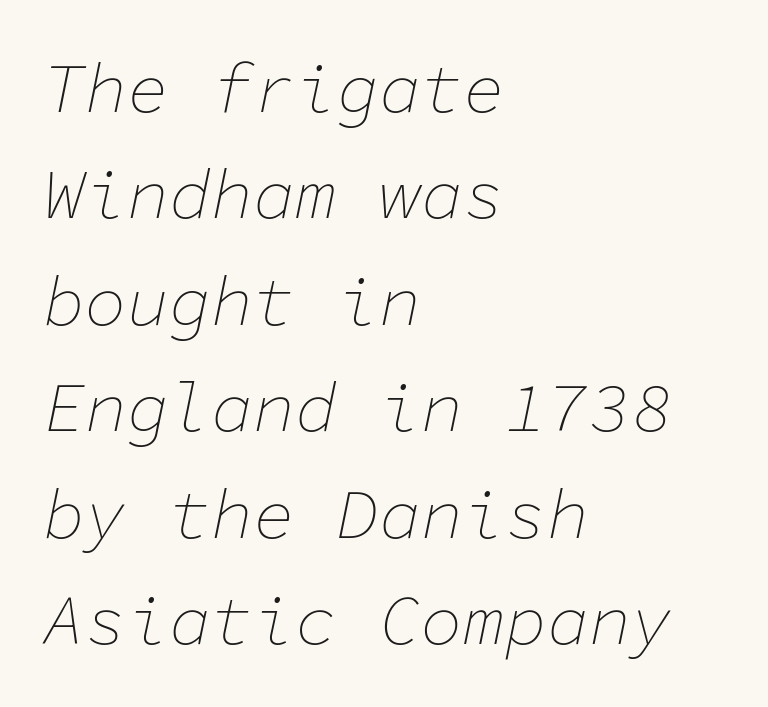
The image shows 70 px thin type, italic (leaning right), monospaced; set left-aligned, normal line spacing (1.52x), normal letter spacing, not underlined; low stroke contrast and a medium x-height.
